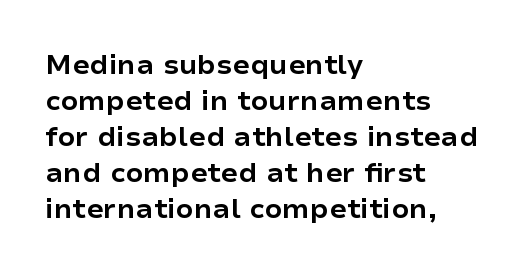
Q: Is the text bold? A: Yes.
Q: Is the text italic (slanted)? A: No, it is upright.
Q: Is the typeface a serif or a sans-serif typeface? A: Sans-serif.
Q: Is the text underlined? A: No.
Q: How is the paragraph aligned? A: Left-aligned.
Q: Is the spacing between letters normal or unusually wide? A: Normal.
Q: Is the spacing between lines tight, normal or loose? A: Normal.
Q: Width (condensed, normal, or wide)? A: Normal.
Q: Stroke contrast? A: Low.
Q: x-height? A: Medium.
Q: Monospaced? A: No.
